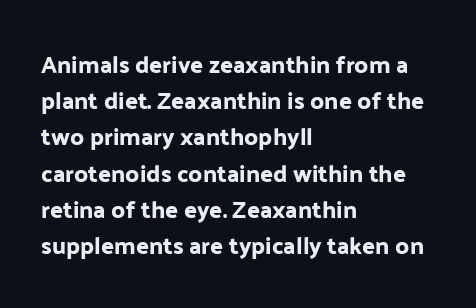
Leading: standard. Ascenders rise straight up at ninety degrees. Nobody drew a line under any word here. Here the glyphs are tracked normally, forming tight word shapes. All the whitespace from short lines collects on the right.
